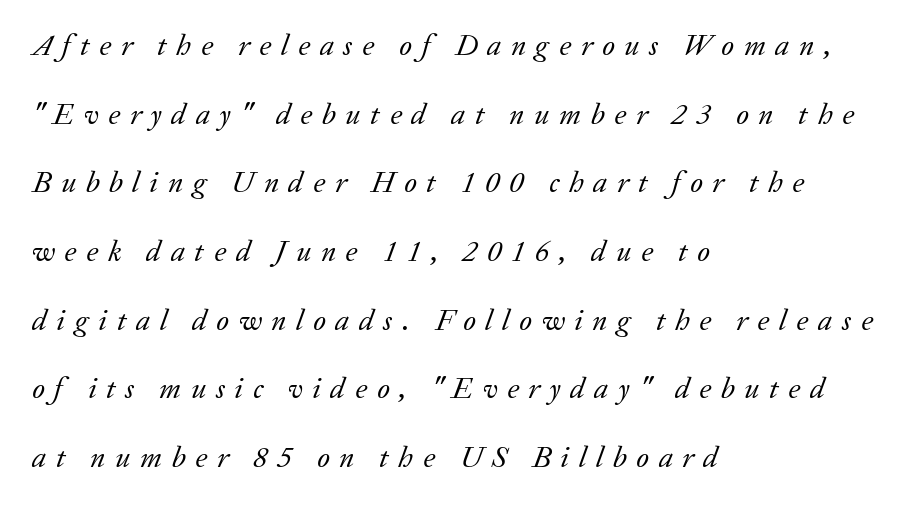
Whoever set this chose breathing room over compactness in the vertical rhythm. Spacing verdict: proportional, widths tailored to each character. Descender tails drop into unmarked territory. You could only call the tracking loose — the letters float apart.
